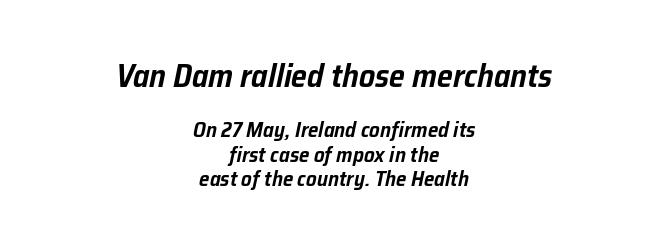
{"italic": "yes", "lean": "right", "slant_degrees": 12, "width": "normal", "stroke_contrast": "low", "x_height": "medium", "monospaced": "no", "underline": "no", "align": "center", "line_spacing_ratio": 1.17, "letter_spacing": "normal", "letter_spacing_em": 0.0, "larger_block": "first", "size_ratio": 1.52, "glyph_px": 32}
